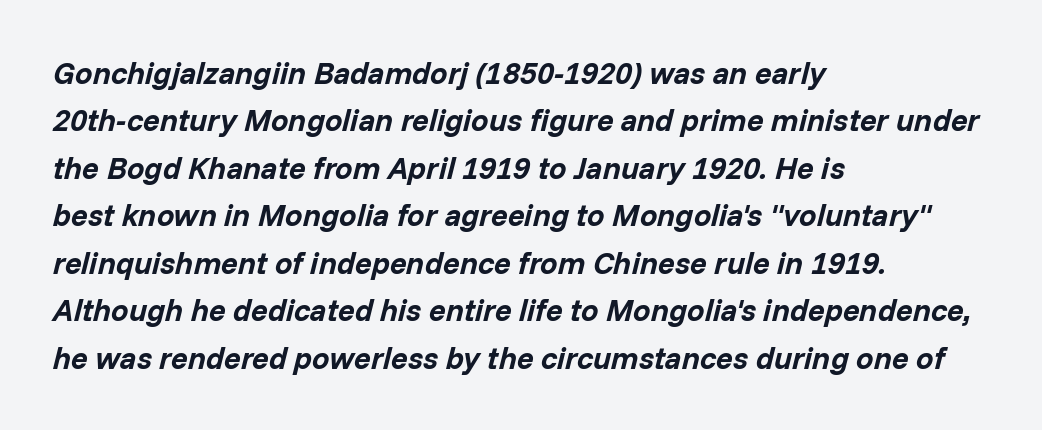
Q: Is the text bold? A: Yes.
Q: Is the text italic (slanted)? A: Yes, it leans right by about 14 degrees.
Q: Is the text underlined? A: No.
Q: How is the paragraph aligned? A: Left-aligned.
Q: Is the spacing between letters normal or unusually wide? A: Normal.
Q: Is the spacing between lines tight, normal or loose? A: Normal.
Q: Width (condensed, normal, or wide)? A: Normal.
Q: Stroke contrast? A: Low.
Q: x-height? A: Medium.
Q: Monospaced? A: No.
